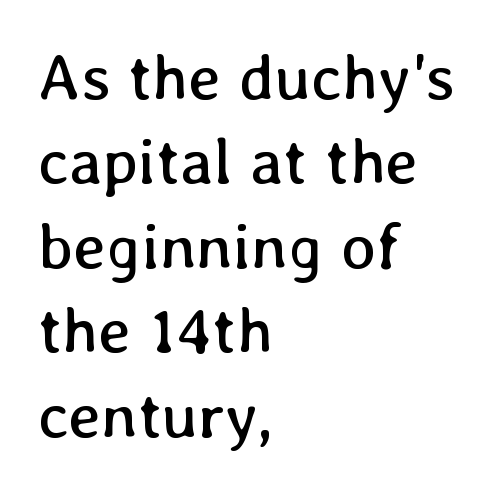
The image shows 65 px regular-weight type, upright; set left-aligned, normal line spacing (1.3x), normal letter spacing, not underlined; low stroke contrast and a medium x-height.
